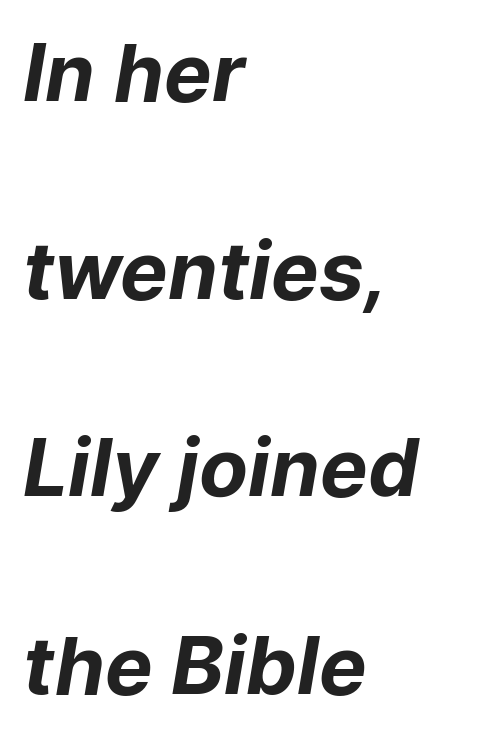
Q: Is the text bold? A: Yes.
Q: Is the typeface a serif or a sans-serif typeface? A: Sans-serif.
Q: Is the text underlined? A: No.
Q: How is the paragraph aligned? A: Left-aligned.
Q: Is the spacing between letters normal or unusually wide? A: Normal.
Q: Is the spacing between lines tight, normal or loose? A: Loose.
Q: Width (condensed, normal, or wide)? A: Normal.
Q: Stroke contrast? A: Low.
Q: x-height? A: Medium.
Q: Monospaced? A: No.
